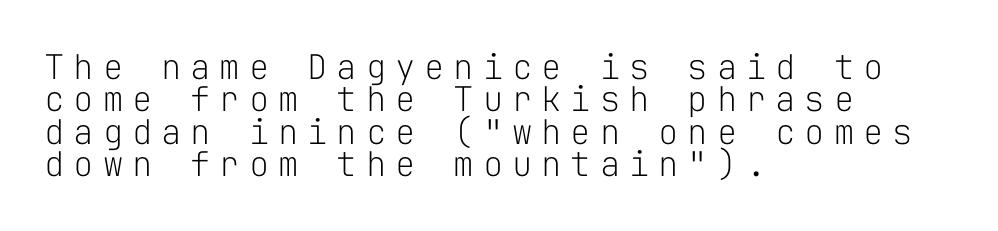
Q: Is the text bold? A: No.
Q: Is the text italic (slanted)? A: No, it is upright.
Q: Is the typeface a serif or a sans-serif typeface? A: Sans-serif.
Q: Is the text underlined? A: No.
Q: How is the paragraph aligned? A: Left-aligned.
Q: Is the spacing between letters normal or unusually wide? A: Unusually wide.
Q: Is the spacing between lines tight, normal or loose? A: Tight.
Q: Width (condensed, normal, or wide)? A: Normal.
Q: Stroke contrast? A: Low.
Q: x-height? A: Medium.
Q: Monospaced? A: Yes.
